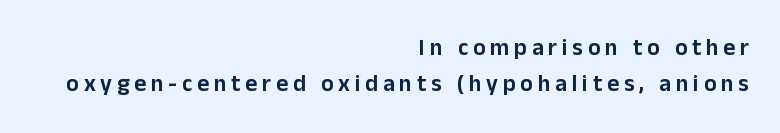
Q: Is the text italic (slanted)? A: No, it is upright.
Q: Is the text underlined? A: No.
Q: How is the paragraph aligned? A: Right-aligned.
Q: Is the spacing between letters normal or unusually wide? A: Unusually wide.
Q: Is the spacing between lines tight, normal or loose? A: Normal.
